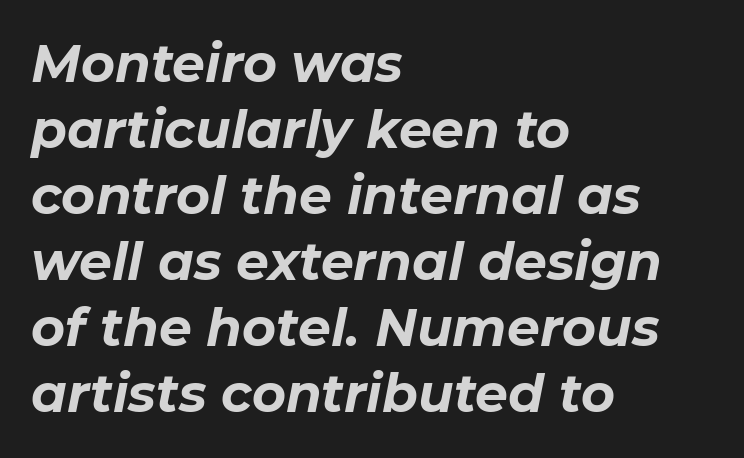
{"italic": "yes", "lean": "right", "slant_degrees": 11, "bold": "yes", "weight": "bold", "width": "normal", "stroke_contrast": "low", "x_height": "medium", "monospaced": "no", "underline": "no", "align": "left", "line_spacing": "normal", "line_spacing_ratio": 1.27, "letter_spacing": "normal", "letter_spacing_em": 0.0, "glyph_px": 52}
